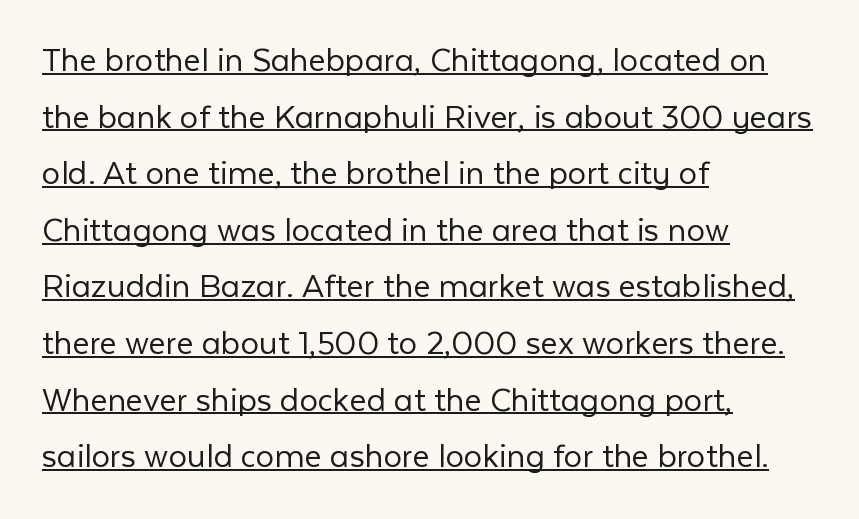
Stroke mass is kept to a normal reading level or below. You could not count columns in this text — the font is proportionally spaced. Are there feet on the stems? There aren't — it's a sans. There is no visible air inserted between adjacent glyphs.
